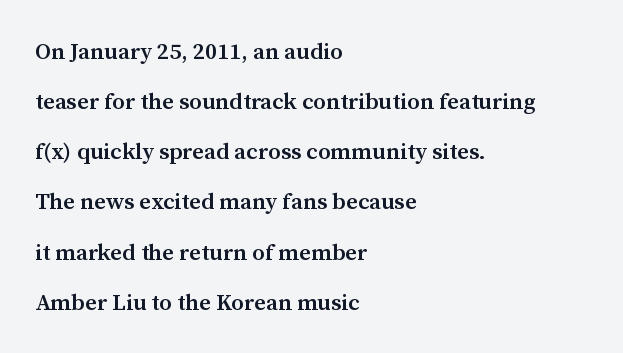
Anything drawn beneath the words? Only blank space. Compared with an ordinary text face, these strokes are moderately heavier — a semibold. Summary of vertical rhythm: relaxed, with wide interline spacing. Compared with typical body copy, the letter spacing here is the same.
